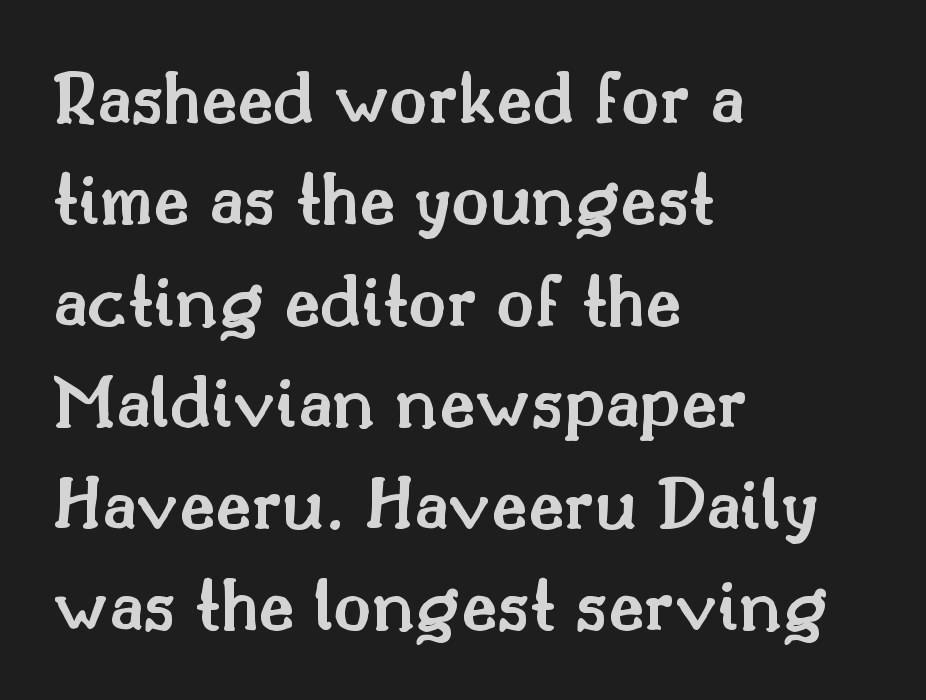
Q: Is the text bold? A: Semi-bold.
Q: Is the text italic (slanted)? A: No, it is upright.
Q: Is the typeface a serif or a sans-serif typeface? A: Serif.
Q: Is the text underlined? A: No.
Q: How is the paragraph aligned? A: Left-aligned.
Q: Is the spacing between letters normal or unusually wide? A: Normal.
Q: Is the spacing between lines tight, normal or loose? A: Normal.
Q: Width (condensed, normal, or wide)? A: Normal.
Q: Stroke contrast? A: Medium.
Q: x-height? A: Small.
Q: Monospaced? A: No.
